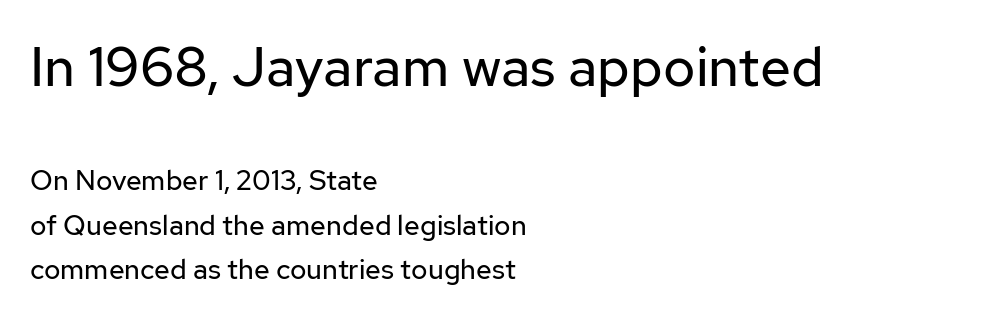
Q: Is the text bold? A: No.
Q: Is the text italic (slanted)? A: No, it is upright.
Q: Is the typeface a serif or a sans-serif typeface? A: Sans-serif.
Q: Is the text underlined? A: No.
Q: How is the paragraph aligned? A: Left-aligned.
Q: Is the spacing between letters normal or unusually wide? A: Normal.
Q: Is the spacing between lines tight, normal or loose? A: Normal.
Q: Which block of text is set in a larger size, the first (top) or the second (bottom)? A: The first (top) one.
Q: Width (condensed, normal, or wide)? A: Normal.
Q: Stroke contrast? A: Low.
Q: x-height? A: Medium.
Q: Monospaced? A: No.
